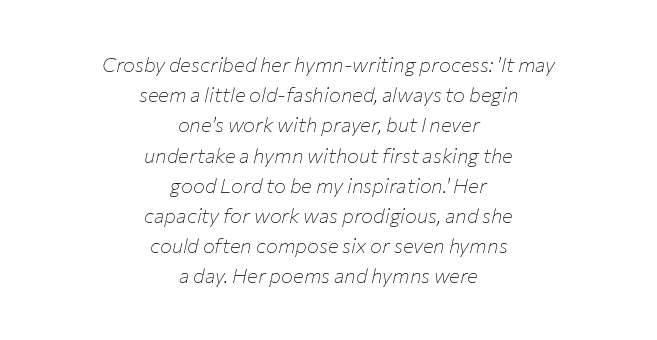
The image shows 20 px text type, italic (leaning right); set centered, normal line spacing (1.51x), normal letter spacing, not underlined.
